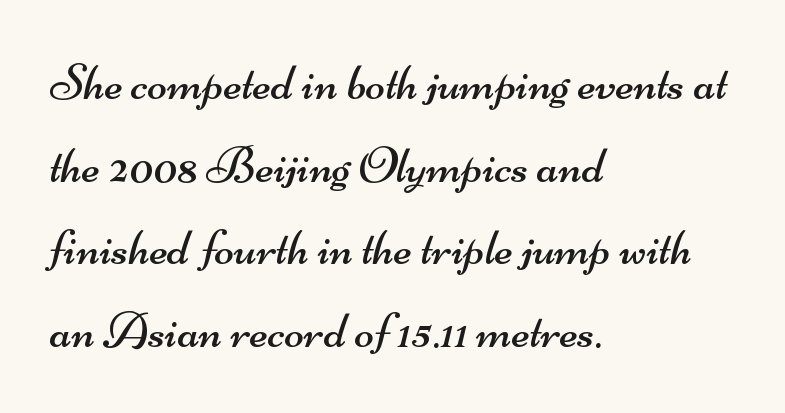
Q: Is the text bold? A: No.
Q: Is the typeface a serif or a sans-serif typeface? A: Sans-serif.
Q: Is the text underlined? A: No.
Q: How is the paragraph aligned? A: Left-aligned.
Q: Is the spacing between letters normal or unusually wide? A: Normal.
Q: Is the spacing between lines tight, normal or loose? A: Normal.
Q: Width (condensed, normal, or wide)? A: Wide.
Q: Stroke contrast? A: Medium.
Q: x-height? A: Small.
Q: Monospaced? A: No.
